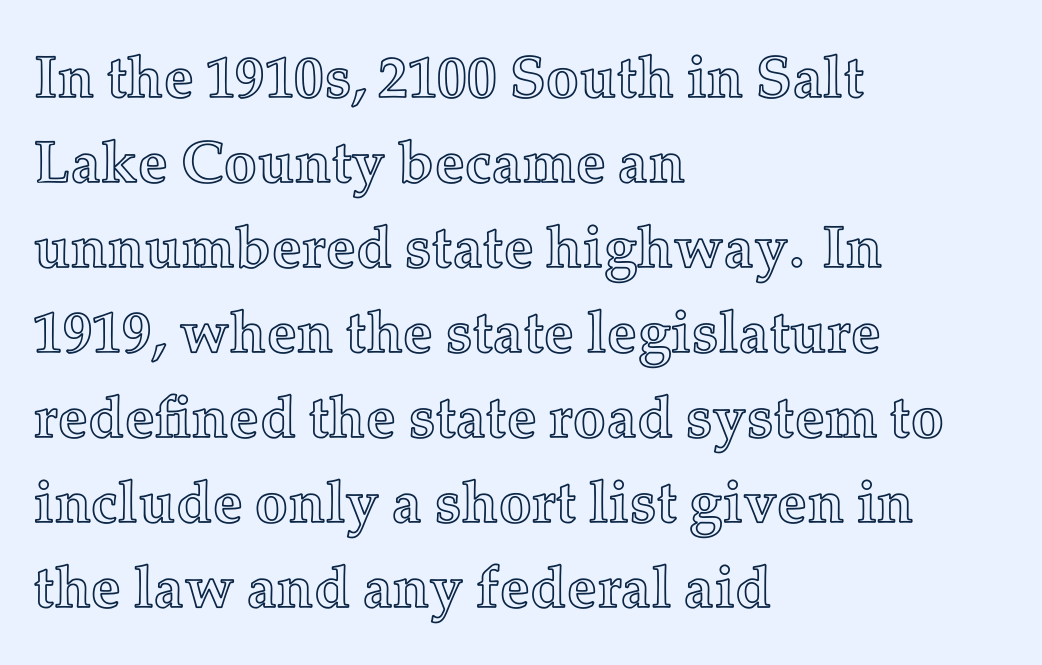
The image shows 59 px text type, upright; set left-aligned, normal line spacing (1.44x), normal letter spacing, not underlined; a medium x-height.
